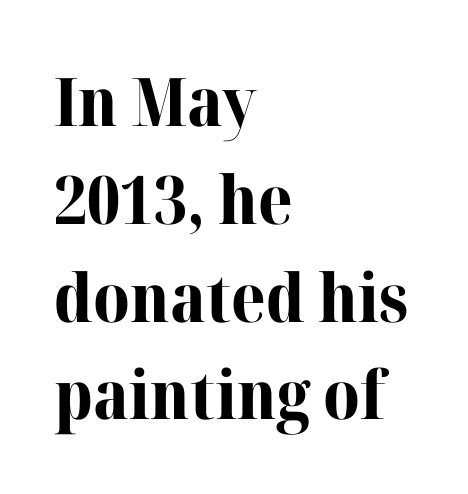
Q: Is the text bold? A: Yes.
Q: Is the text italic (slanted)? A: No, it is upright.
Q: Is the typeface a serif or a sans-serif typeface? A: Serif.
Q: Is the text underlined? A: No.
Q: How is the paragraph aligned? A: Left-aligned.
Q: Is the spacing between letters normal or unusually wide? A: Normal.
Q: Is the spacing between lines tight, normal or loose? A: Normal.
Q: Width (condensed, normal, or wide)? A: Normal.
Q: Stroke contrast? A: High.
Q: x-height? A: Medium.
Q: Monospaced? A: No.
